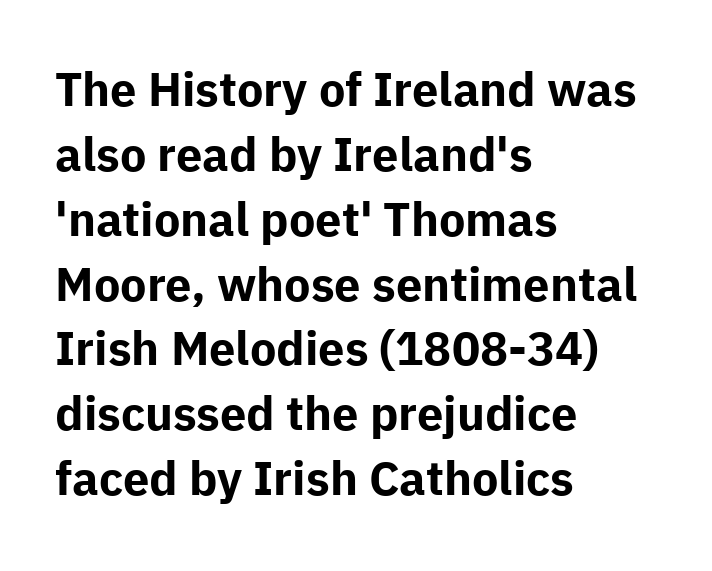
The image shows 47 px bold sans-serif type, upright; set left-aligned, normal line spacing (1.38x), normal letter spacing, not underlined; low stroke contrast and a medium x-height.
